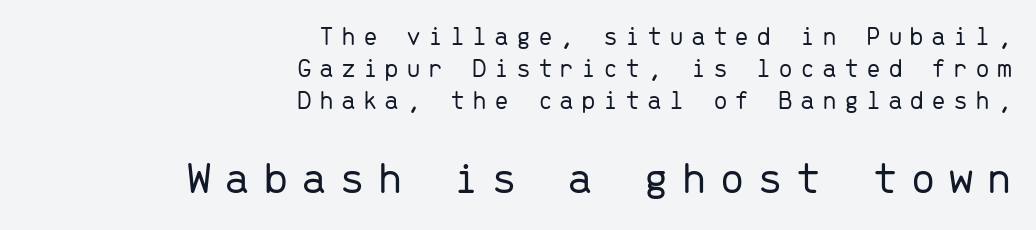
The image shows 47 px light sans-serif type, upright, monospaced; set right-aligned, line spacing 1.18x, unusually wide letter spacing (+0.25 em), not underlined; the second (bottom) block is 1.74x larger; low stroke contrast and a medium x-height.
